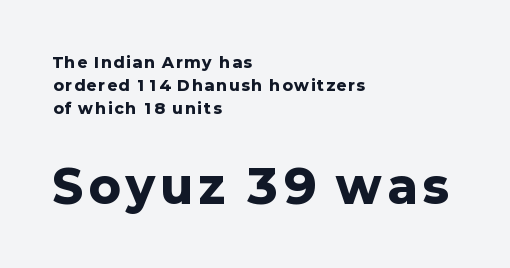
{"serif": "no", "italic": "no", "bold": "yes", "weight": "heavy", "width": "normal", "stroke_contrast": "low", "x_height": "medium", "monospaced": "no", "underline": "no", "align": "left", "line_spacing": "normal", "line_spacing_ratio": 1.54, "larger_block": "second", "size_ratio": 3.07, "glyph_px": 46}
